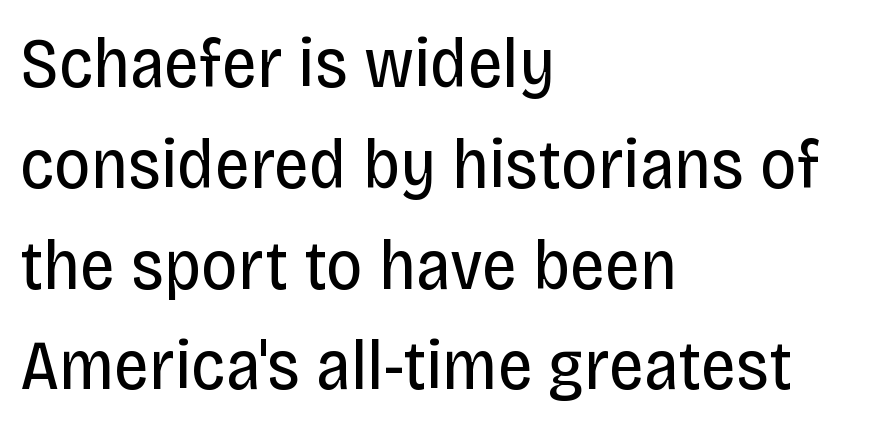
Unbolded letterforms with no extra heft. The gaps between neighbouring characters are ordinary and unremarkable. The type family on display is of the sans-serif kind. Vertically, the passage feels balanced, rows spaced as you'd expect.
